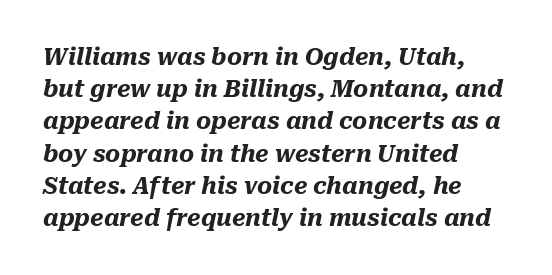
{"italic": "yes", "lean": "right", "slant_degrees": 10, "bold": "yes", "underline": "no", "align": "left", "line_spacing": "normal", "line_spacing_ratio": 1.4, "letter_spacing": "normal", "letter_spacing_em": 0.0, "glyph_px": 23}
